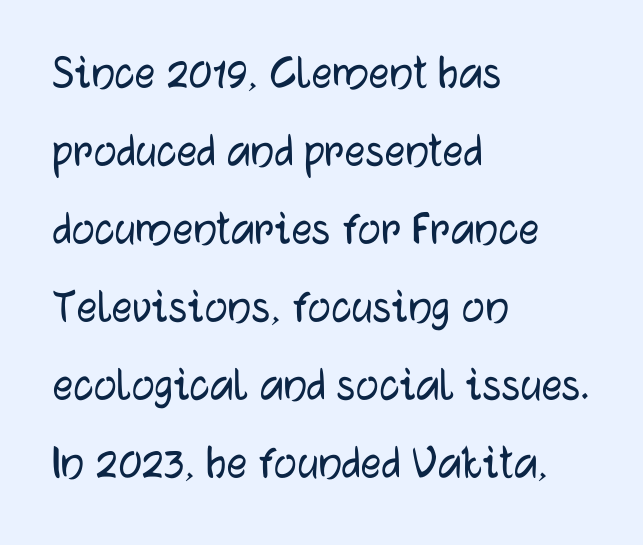
The image shows 51 px sans-serif type, upright; set left-aligned, normal line spacing (1.53x), normal letter spacing, not underlined; low stroke contrast and a medium x-height.
